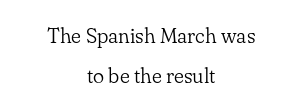
The image shows 21 px text type, upright; set centered, line spacing 1.89x, normal letter spacing, not underlined.
